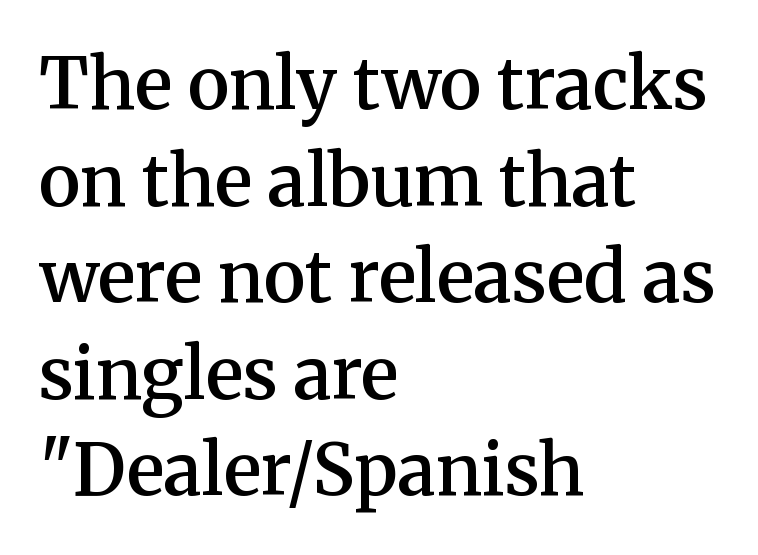
The image shows 71 px semibold serif type, upright; set left-aligned, normal line spacing (1.36x), normal letter spacing, not underlined; medium stroke contrast and a medium x-height.
